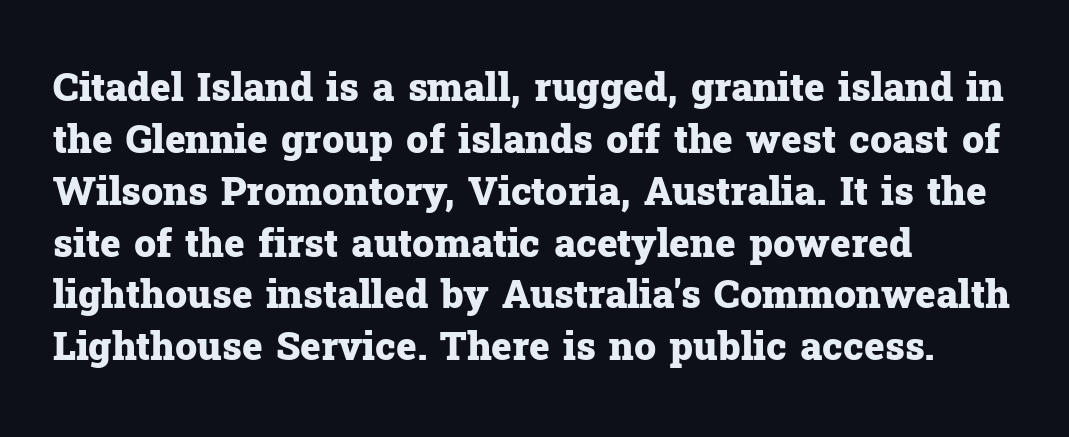
The image shows 39 px heavy serif type, upright; set left-aligned, normal line spacing (1.33x), normal letter spacing, not underlined; low stroke contrast and a medium x-height.
